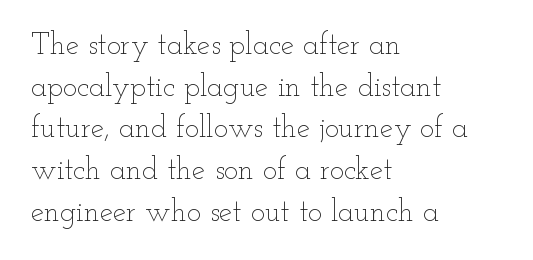
Q: Is the text bold? A: No.
Q: Is the text italic (slanted)? A: No, it is upright.
Q: Is the text underlined? A: No.
Q: How is the paragraph aligned? A: Left-aligned.
Q: Is the spacing between letters normal or unusually wide? A: Normal.
Q: Is the spacing between lines tight, normal or loose? A: Normal.
Q: Width (condensed, normal, or wide)? A: Wide.
Q: Stroke contrast? A: Low.
Q: x-height? A: Small.
Q: Monospaced? A: No.
